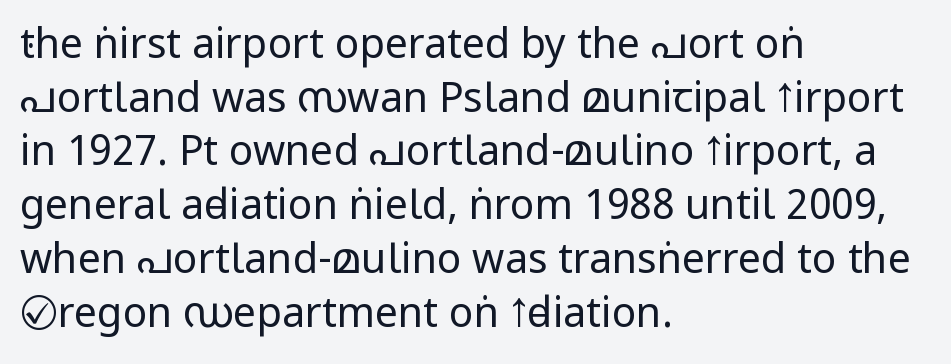
{"serif": "no", "italic": "no", "bold": "no", "weight": "regular", "width": "condensed", "stroke_contrast": "low", "x_height": "large", "monospaced": "no", "underline": "no", "align": "left", "line_spacing": "normal", "line_spacing_ratio": 1.31, "letter_spacing": "normal", "letter_spacing_em": 0.0, "glyph_px": 41}
